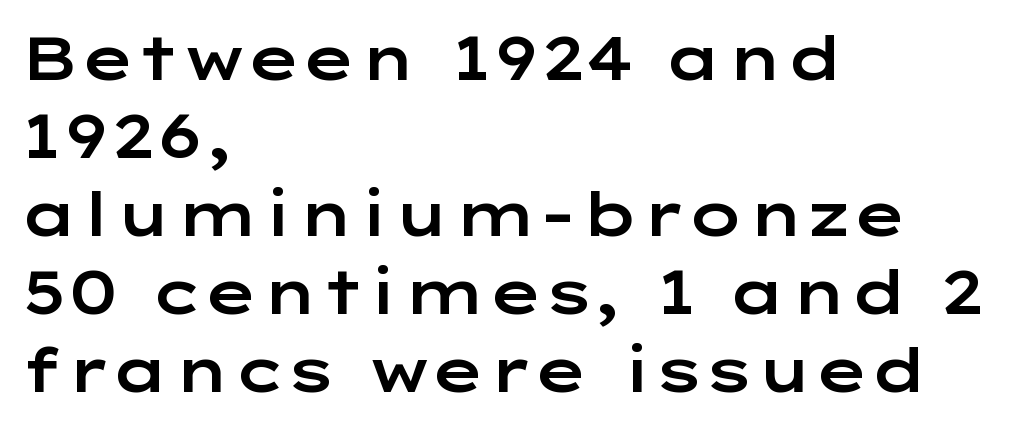
Q: Is the text italic (slanted)? A: No, it is upright.
Q: Is the typeface a serif or a sans-serif typeface? A: Sans-serif.
Q: Is the text underlined? A: No.
Q: How is the paragraph aligned? A: Left-aligned.
Q: Is the spacing between letters normal or unusually wide? A: Normal.
Q: Is the spacing between lines tight, normal or loose? A: Normal.
Q: Width (condensed, normal, or wide)? A: Wide.
Q: Stroke contrast? A: Low.
Q: x-height? A: Medium.
Q: Monospaced? A: No.
